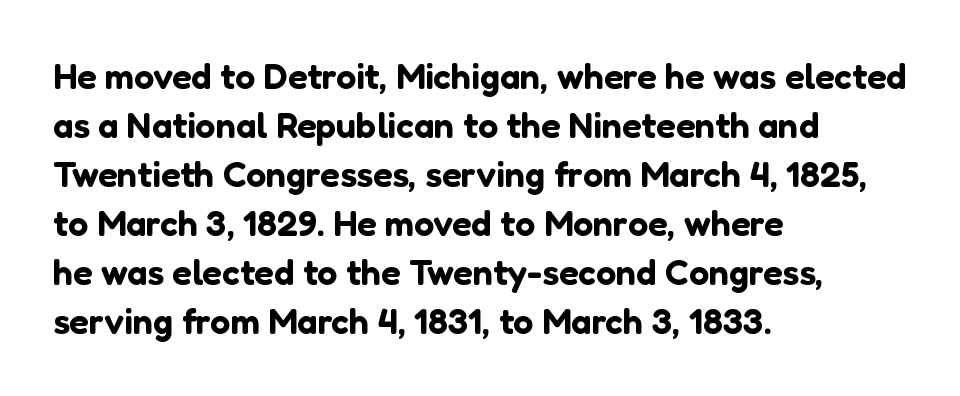
{"serif": "no", "italic": "no", "width": "normal", "stroke_contrast": "low", "x_height": "medium", "monospaced": "no", "underline": "no", "align": "left", "line_spacing": "normal", "line_spacing_ratio": 1.36, "letter_spacing": "normal", "letter_spacing_em": 0.0, "glyph_px": 36}
